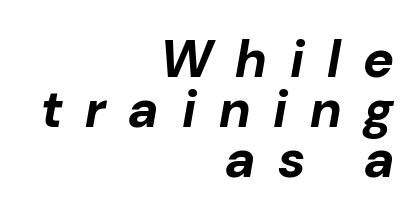
{"italic": "yes", "lean": "right", "slant_degrees": 10, "bold": "yes", "weight": "bold", "width": "normal", "stroke_contrast": "low", "x_height": "medium", "monospaced": "no", "underline": "no", "align": "right", "line_spacing": "tight", "line_spacing_ratio": 0.96, "letter_spacing": "wide", "letter_spacing_em": 0.44, "glyph_px": 52}
